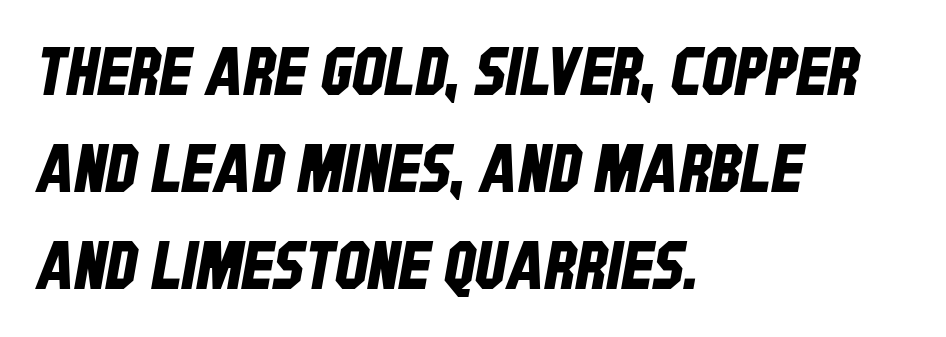
Q: Is the typeface a serif or a sans-serif typeface? A: Sans-serif.
Q: Is the text underlined? A: No.
Q: How is the paragraph aligned? A: Left-aligned.
Q: Is the spacing between letters normal or unusually wide? A: Normal.
Q: Is the spacing between lines tight, normal or loose? A: Normal.
Q: Width (condensed, normal, or wide)? A: Condensed.
Q: Stroke contrast? A: Low.
Q: x-height? A: Large.
Q: Monospaced? A: No.
